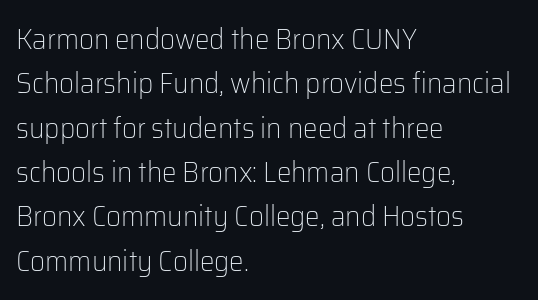
Q: Is the text bold? A: No.
Q: Is the text italic (slanted)? A: No, it is upright.
Q: Is the typeface a serif or a sans-serif typeface? A: Sans-serif.
Q: Is the text underlined? A: No.
Q: How is the paragraph aligned? A: Left-aligned.
Q: Is the spacing between letters normal or unusually wide? A: Normal.
Q: Is the spacing between lines tight, normal or loose? A: Normal.
Q: Width (condensed, normal, or wide)? A: Normal.
Q: Stroke contrast? A: Low.
Q: x-height? A: Medium.
Q: Monospaced? A: No.
